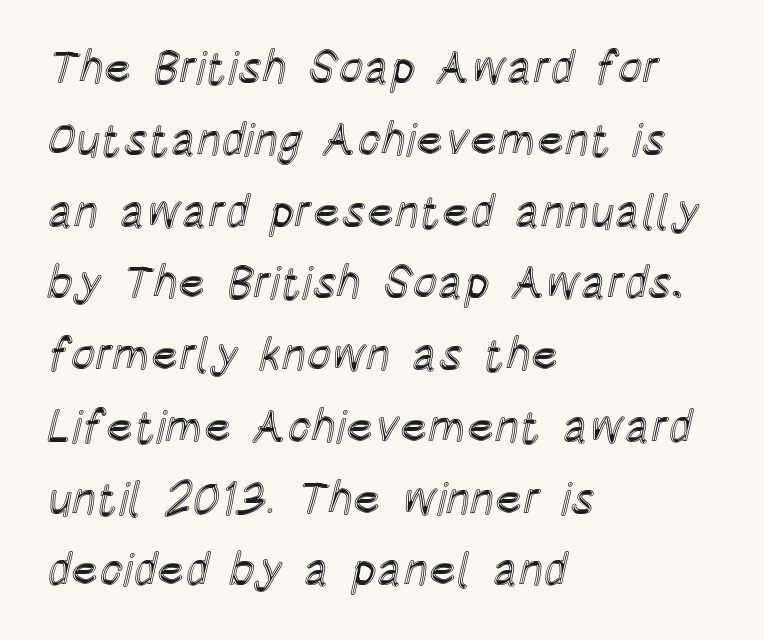
Here the glyphs are tracked normally, forming tight word shapes. Clear beneath every line of the passage. Reading down the block, your eye returns to a fixed left position each line. Varying glyph widths throughout — classic text-font behaviour. Summary of vertical rhythm: regular, with standard interline spacing.
